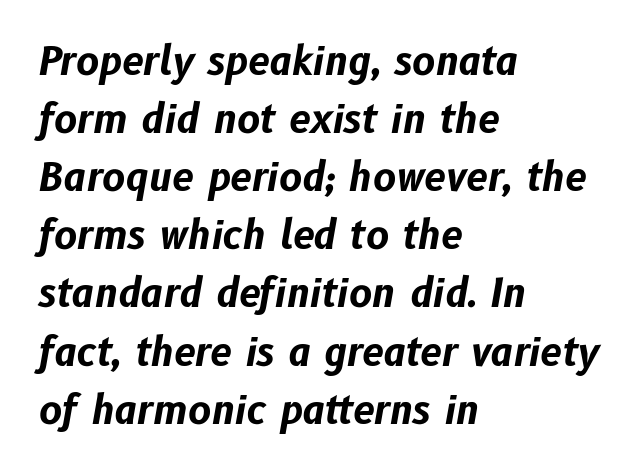
The image shows 39 px bold type, italic (leaning right); set left-aligned, normal line spacing (1.49x), normal letter spacing, not underlined; low stroke contrast and a medium x-height.
